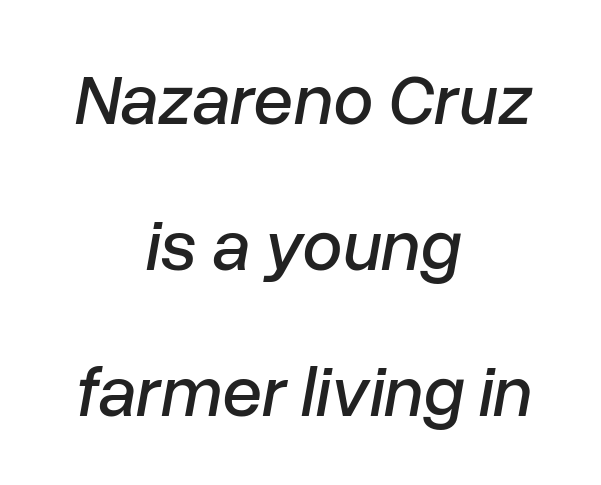
It's the slanting kind of type. Notice how the passage keeps no hard edge, just a central spine. Vertically, the passage feels expansive, rows floating well apart. Note the varied advance widths — an 'i' is clearly narrower than an 'm'. Look at the tracking — it's just the regular setting, nothing added. Letters rest on an invisible, unmarked baseline.
